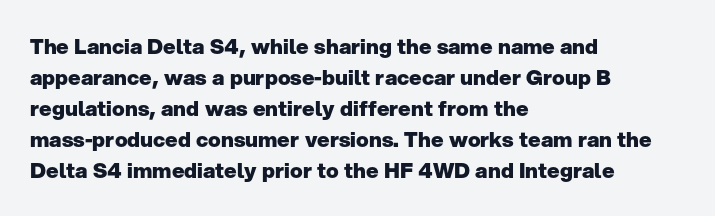
{"italic": "no", "bold": "yes", "underline": "no", "align": "left", "line_spacing": "normal", "line_spacing_ratio": 1.48, "letter_spacing": "normal", "letter_spacing_em": 0.0, "glyph_px": 21}
